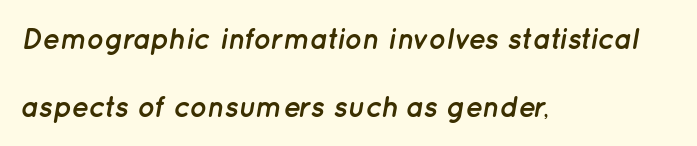
{"italic": "yes", "lean": "right", "slant_degrees": 12, "bold": "yes", "weight": "semibold", "width": "normal", "stroke_contrast": "low", "x_height": "medium", "monospaced": "no", "underline": "no", "align": "left", "line_spacing": "loose", "line_spacing_ratio": 2.36, "letter_spacing": "normal", "letter_spacing_em": 0.0, "glyph_px": 29}
